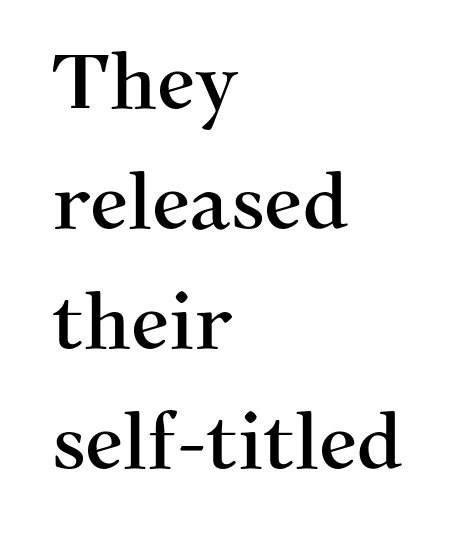
The image shows 76 px serif type, upright; set left-aligned, normal line spacing (1.58x), normal letter spacing, not underlined; medium stroke contrast and a medium x-height.
